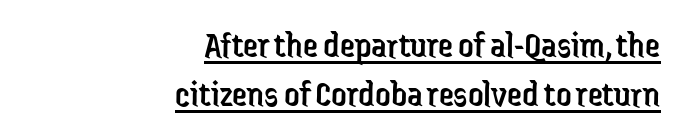
Q: Is the text bold? A: No.
Q: Is the text italic (slanted)? A: No, it is upright.
Q: Is the typeface a serif or a sans-serif typeface? A: Sans-serif.
Q: Is the text underlined? A: Yes.
Q: How is the paragraph aligned? A: Right-aligned.
Q: Is the spacing between letters normal or unusually wide? A: Normal.
Q: Is the spacing between lines tight, normal or loose? A: Normal.
Q: Width (condensed, normal, or wide)? A: Condensed.
Q: Stroke contrast? A: Low.
Q: x-height? A: Medium.
Q: Monospaced? A: No.
